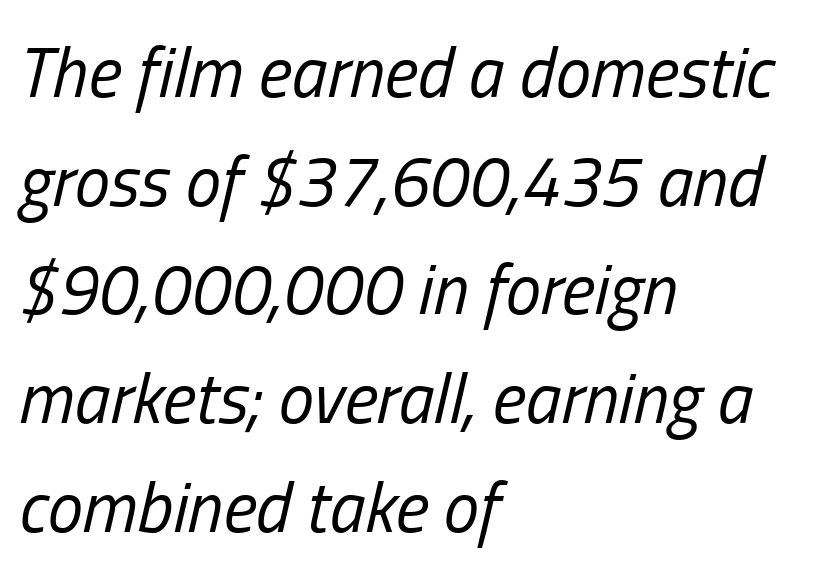
The image shows 71 px regular-weight, condensed type, italic (leaning right); set left-aligned, normal line spacing (1.53x), normal letter spacing, not underlined; low stroke contrast and a medium x-height.
